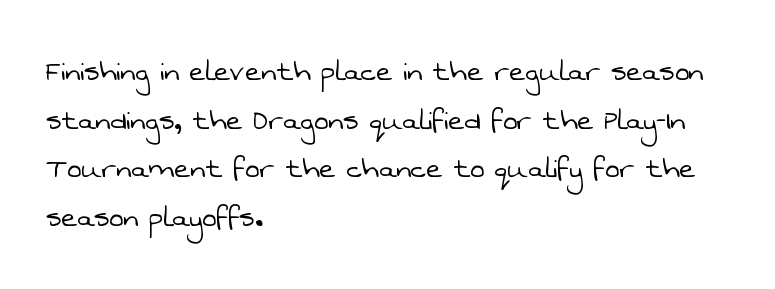
Q: Is the text bold? A: No.
Q: Is the typeface a serif or a sans-serif typeface? A: Sans-serif.
Q: Is the text underlined? A: No.
Q: How is the paragraph aligned? A: Left-aligned.
Q: Is the spacing between letters normal or unusually wide? A: Normal.
Q: Is the spacing between lines tight, normal or loose? A: Normal.
Q: Width (condensed, normal, or wide)? A: Normal.
Q: Stroke contrast? A: Low.
Q: x-height? A: Medium.
Q: Monospaced? A: No.
